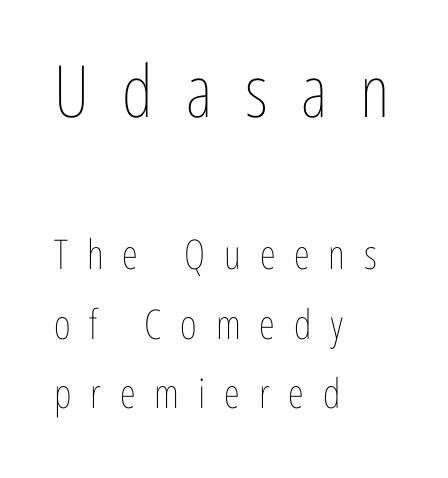
The image shows 72 px thin, condensed type, upright; set left-aligned, normal line spacing (1.69x), unusually wide letter spacing (+0.46 em), not underlined; the first (top) block is 1.76x larger; low stroke contrast and a medium x-height.
